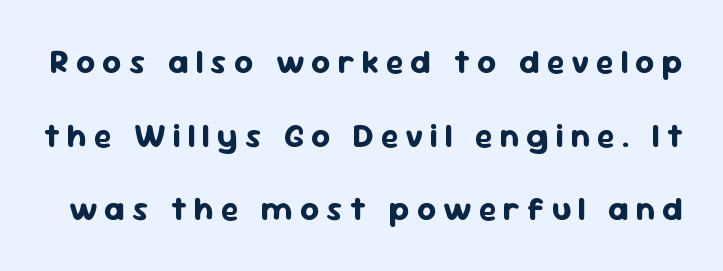
The image shows 33 px bold sans-serif type, upright; set loose line spacing (2.23x), unusually wide letter spacing (+0.21 em), not underlined; low stroke contrast and a medium x-height.
